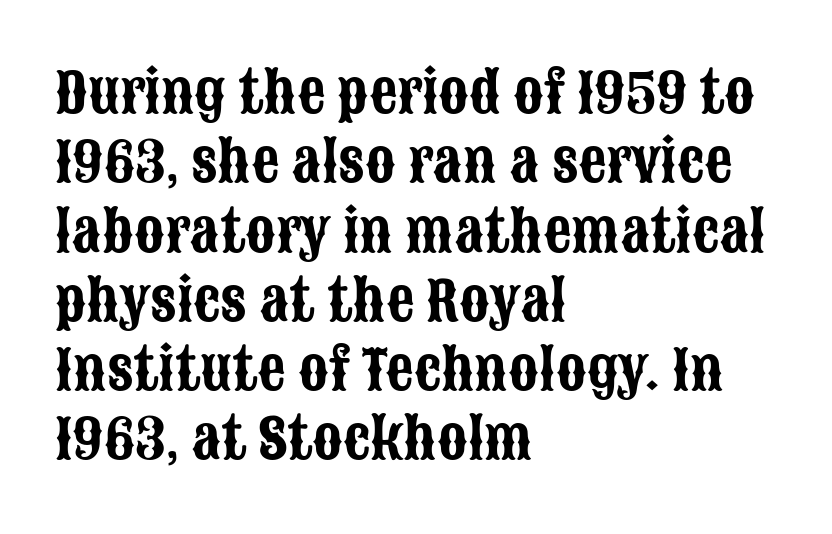
{"serif": "no", "italic": "no", "width": "condensed", "stroke_contrast": "low", "x_height": "large", "monospaced": "no", "underline": "no", "align": "left", "line_spacing": "normal", "line_spacing_ratio": 1.26, "letter_spacing": "normal", "letter_spacing_em": 0.0, "glyph_px": 55}
